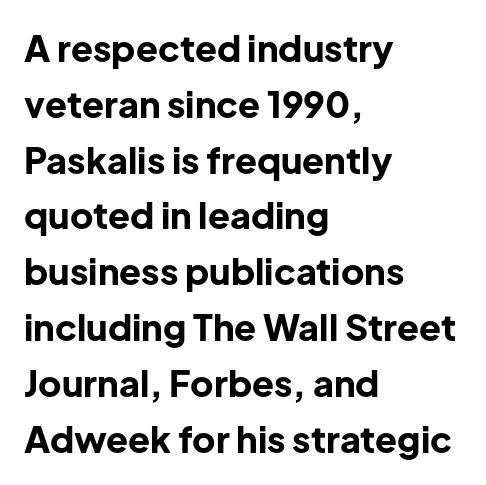
Decoration check: the copy has no underline. Ascenders rise straight up at ninety degrees. The text was rendered using a sans face with plain stroke endings. Each line starts at the same left margin while the right side varies.
